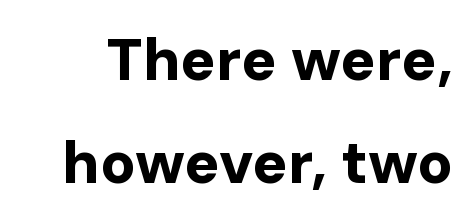
Descender tails drop into unmarked territory. The passage shown is typed in a proportional face where columns would drift. The line texture is even and compact thanks to regular tracking. Designer's note — italics off, roman on. These lines carry a lot of weight — the face is fully bold. Stroke terminals: plain, sans-serif.
